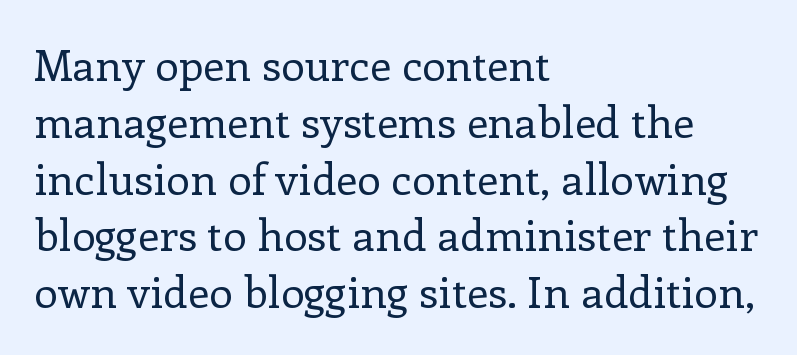
The image shows 43 px regular-weight serif type, upright; set left-aligned, normal line spacing (1.32x), normal letter spacing, not underlined; low stroke contrast and a medium x-height.
